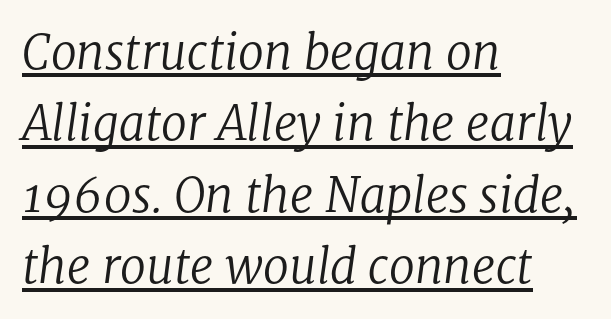
The image shows 47 px regular-weight serif type, italic (leaning right); set left-aligned, normal line spacing (1.52x), normal letter spacing, underlined; low stroke contrast and a medium x-height.
